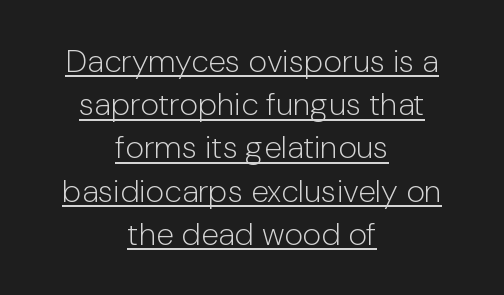
The image shows 32 px light sans-serif type, upright; set centered, normal line spacing (1.35x), normal letter spacing, underlined; low stroke contrast and a medium x-height.
